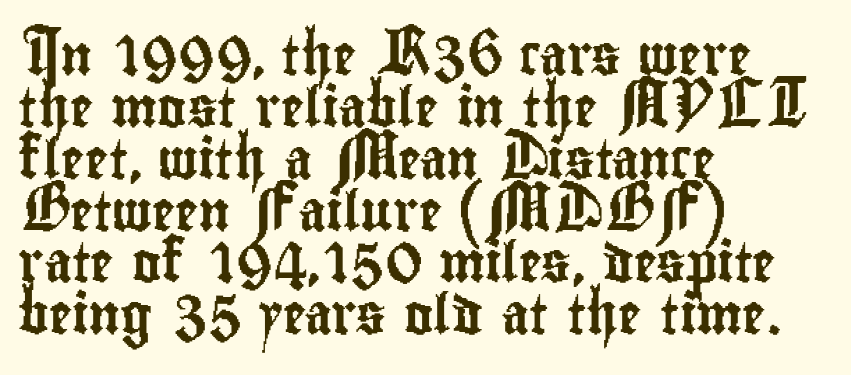
Q: Is the text italic (slanted)? A: No, it is upright.
Q: Is the typeface a serif or a sans-serif typeface? A: Sans-serif.
Q: Is the text underlined? A: No.
Q: How is the paragraph aligned? A: Left-aligned.
Q: Is the spacing between letters normal or unusually wide? A: Normal.
Q: Is the spacing between lines tight, normal or loose? A: Normal.
Q: Width (condensed, normal, or wide)? A: Condensed.
Q: Stroke contrast? A: Low.
Q: x-height? A: Small.
Q: Monospaced? A: No.
